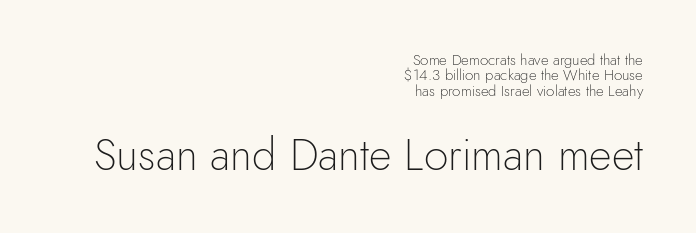
The image shows 44 px light sans-serif type, upright; set right-aligned, tight line spacing (1.02x), normal letter spacing, not underlined; the second (bottom) block is 2.93x larger; a small x-height.
